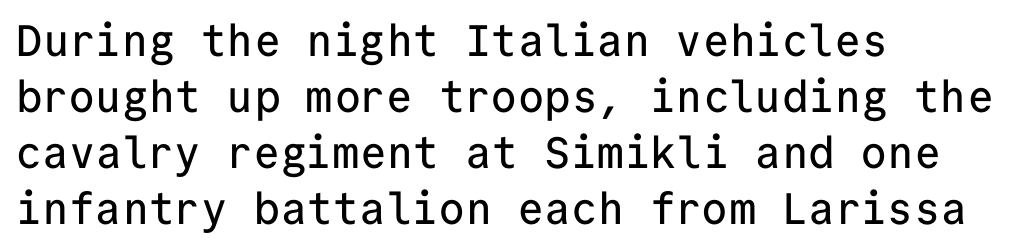
Q: Is the text italic (slanted)? A: No, it is upright.
Q: Is the typeface a serif or a sans-serif typeface? A: Sans-serif.
Q: Is the text underlined? A: No.
Q: How is the paragraph aligned? A: Left-aligned.
Q: Is the spacing between letters normal or unusually wide? A: Normal.
Q: Is the spacing between lines tight, normal or loose? A: Normal.
Q: Width (condensed, normal, or wide)? A: Normal.
Q: Stroke contrast? A: Low.
Q: x-height? A: Medium.
Q: Monospaced? A: Yes.
